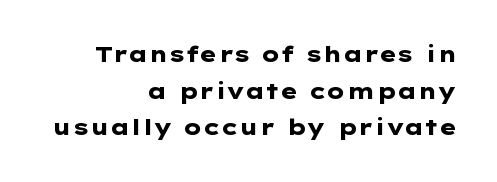
The image shows 22 px bold type, upright; set right-aligned, normal line spacing (1.67x), normal letter spacing, not underlined.
